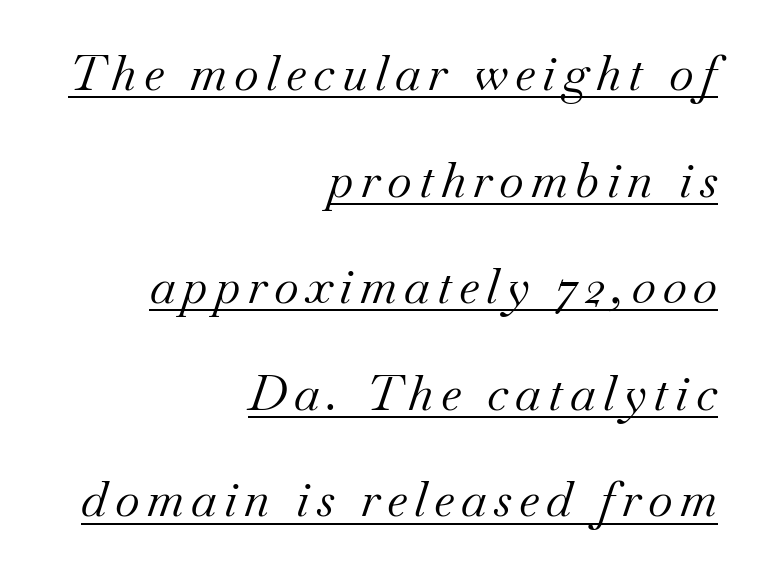
The image shows 48 px regular-weight serif type, italic (leaning right); set right-aligned, loose line spacing (2.22x), underlined; medium stroke contrast and a small x-height.
